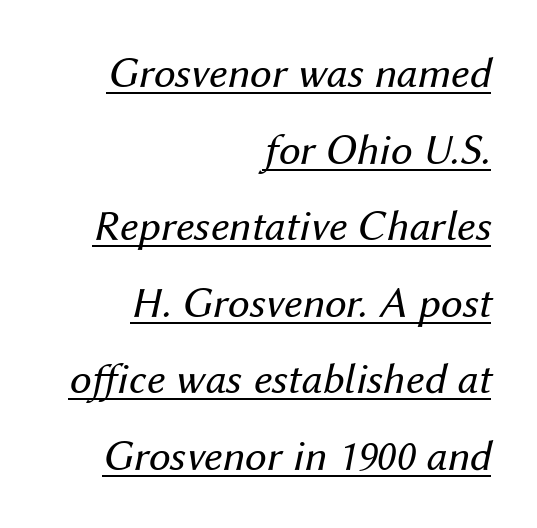
Like a heading marked for emphasis, these lines bear an underscore. Compared with a typical body face, this is equally light or lighter still. This is oblique type, the kind used for emphasis or titles. Character widths vary here, with narrow letters taking less room than wide ones. The horizontal fit of the characters is conventional and even.
